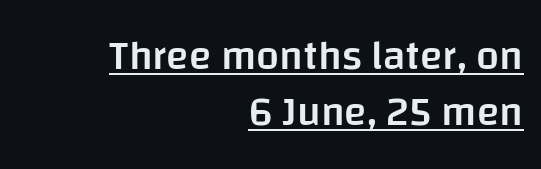
The image shows 41 px semibold sans-serif type, upright; set right-aligned, normal line spacing (1.36x), normal letter spacing, underlined; low stroke contrast and a large x-height.
